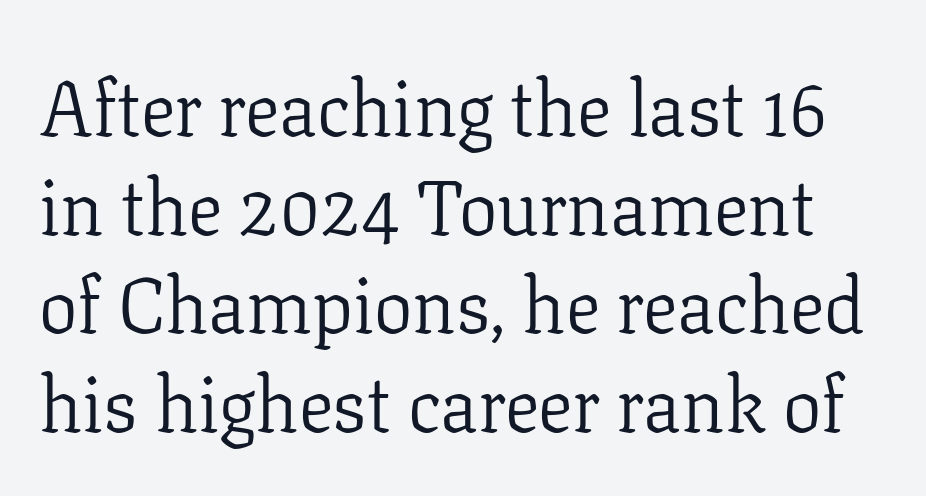
{"serif": "yes", "italic": "no", "bold": "no", "weight": "light", "width": "normal", "stroke_contrast": "low", "x_height": "medium", "monospaced": "no", "underline": "no", "line_spacing": "normal", "line_spacing_ratio": 1.28, "letter_spacing": "normal", "letter_spacing_em": 0.0, "glyph_px": 77}
